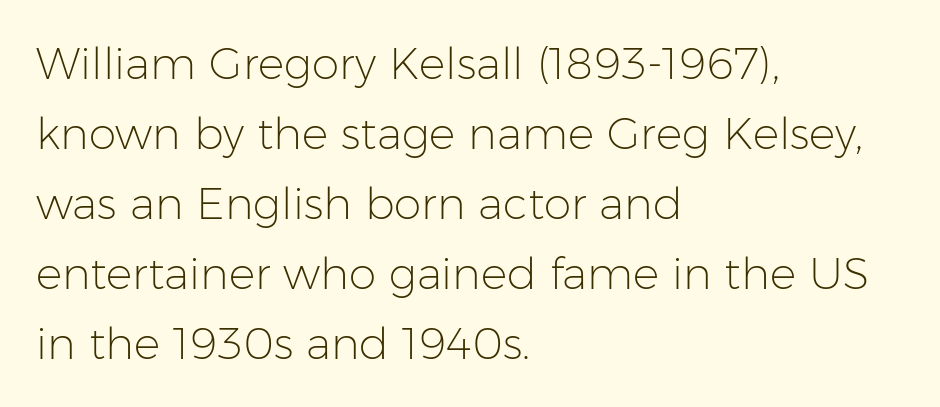
Q: Is the text bold? A: No.
Q: Is the text italic (slanted)? A: No, it is upright.
Q: Is the typeface a serif or a sans-serif typeface? A: Sans-serif.
Q: Is the text underlined? A: No.
Q: How is the paragraph aligned? A: Left-aligned.
Q: Is the spacing between letters normal or unusually wide? A: Normal.
Q: Is the spacing between lines tight, normal or loose? A: Normal.
Q: Width (condensed, normal, or wide)? A: Normal.
Q: Stroke contrast? A: Low.
Q: x-height? A: Medium.
Q: Monospaced? A: No.
